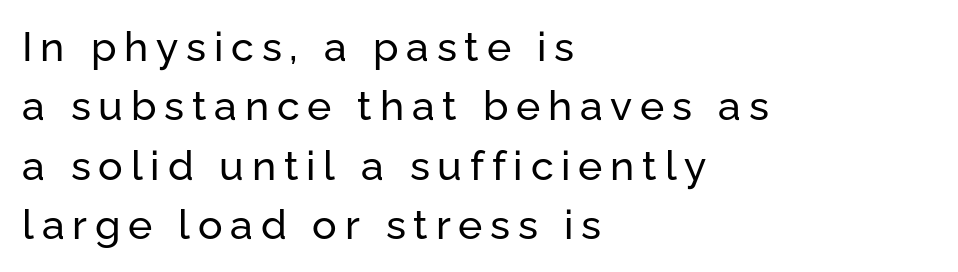
Q: Is the text italic (slanted)? A: No, it is upright.
Q: Is the typeface a serif or a sans-serif typeface? A: Sans-serif.
Q: Is the text underlined? A: No.
Q: How is the paragraph aligned? A: Left-aligned.
Q: Is the spacing between lines tight, normal or loose? A: Normal.
Q: Width (condensed, normal, or wide)? A: Normal.
Q: Stroke contrast? A: Low.
Q: x-height? A: Medium.
Q: Monospaced? A: No.
